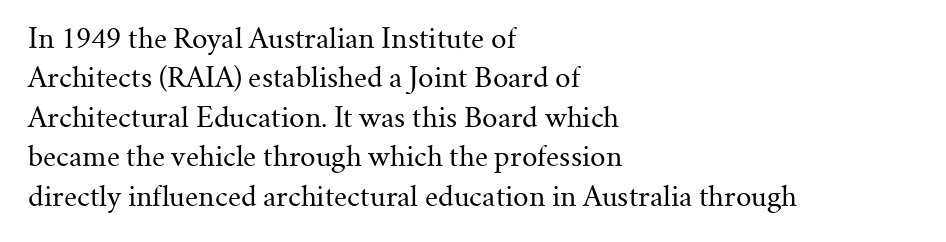
Q: Is the text bold? A: No.
Q: Is the text italic (slanted)? A: No, it is upright.
Q: Is the text underlined? A: No.
Q: How is the paragraph aligned? A: Left-aligned.
Q: Is the spacing between letters normal or unusually wide? A: Normal.
Q: Is the spacing between lines tight, normal or loose? A: Normal.
